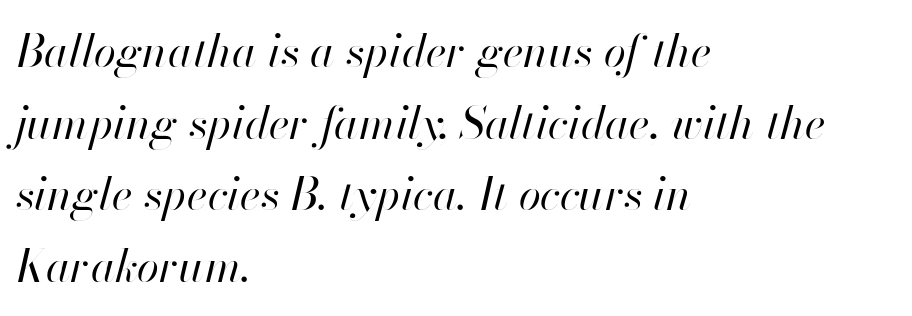
{"italic": "yes", "lean": "right", "slant_degrees": 13, "bold": "no", "weight": "regular", "width": "normal", "stroke_contrast": "high", "x_height": "small", "monospaced": "no", "underline": "no", "align": "left", "line_spacing": "normal", "line_spacing_ratio": 1.59, "letter_spacing": "normal", "letter_spacing_em": 0.0, "glyph_px": 45}
